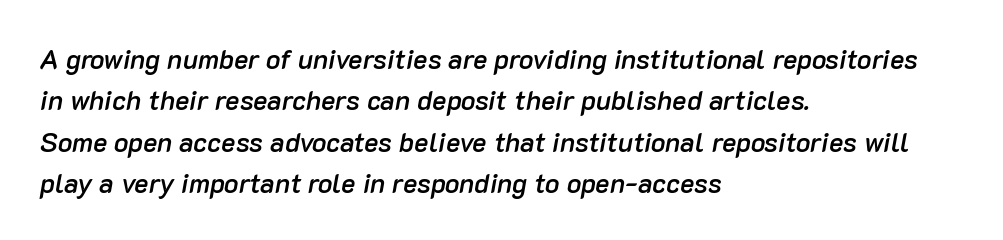
Q: Is the text bold? A: Semi-bold.
Q: Is the text italic (slanted)? A: Yes, it leans right by about 10 degrees.
Q: Is the text underlined? A: No.
Q: How is the paragraph aligned? A: Left-aligned.
Q: Is the spacing between letters normal or unusually wide? A: Normal.
Q: Is the spacing between lines tight, normal or loose? A: Normal.
